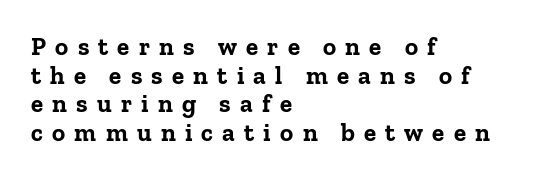
{"italic": "no", "bold": "yes", "underline": "no", "align": "left", "line_spacing": "tight", "line_spacing_ratio": 1.15, "letter_spacing": "wide", "letter_spacing_em": 0.37, "glyph_px": 25}
